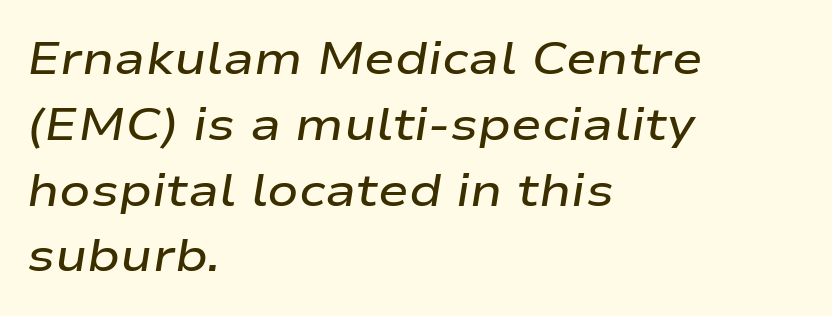
{"italic": "yes", "lean": "right", "slant_degrees": 9, "bold": "semi", "weight": "semibold", "width": "wide", "stroke_contrast": "low", "x_height": "medium", "monospaced": "no", "underline": "no", "align": "left", "line_spacing": "normal", "line_spacing_ratio": 1.43, "letter_spacing": "normal", "letter_spacing_em": 0.0, "glyph_px": 46}
